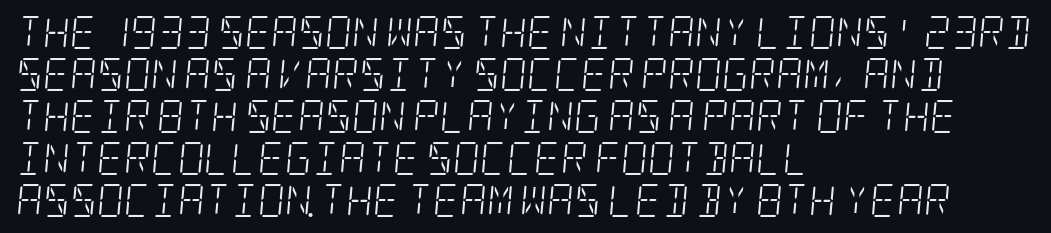
The image shows 33 px light, condensed serif type, italic (leaning right); set left-aligned, normal line spacing (1.27x), normal letter spacing, not underlined; low stroke contrast and a large x-height.
